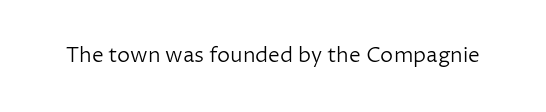
The image shows 21 px text type, upright; set normal letter spacing, not underlined.
